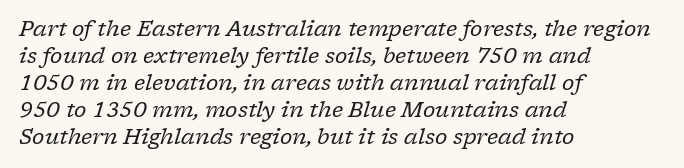
This sample uses plain, unmodified letter spacing. The specimen omits any rule beneath the text block's lines. Whoever set this chose a conventional vertical rhythm. The text carries the slant typical of an italic or oblique font. Heaviness? Minimal to ordinary, like unemphasized prose.
